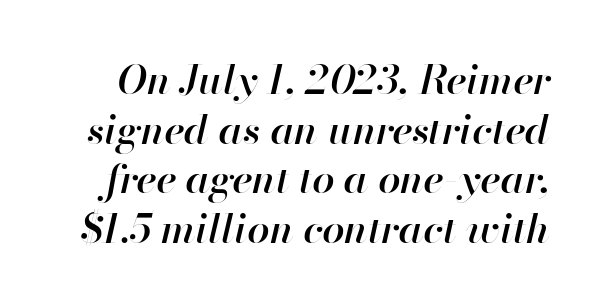
The image shows 40 px semibold type, italic (leaning right); set line spacing 1.24x, normal letter spacing, not underlined; high stroke contrast and a small x-height.
